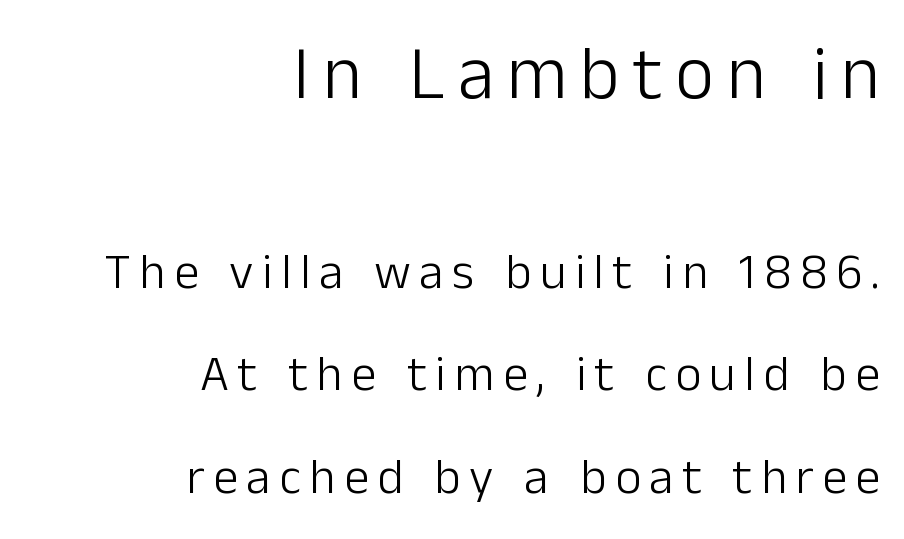
Type style note: lacks serifs. Only glyphs here, with clear space below each row. Notice how the passage keeps a crisp vertical edge on the right only. Larger block? The one above; the one below is distinctly smaller. Proportional: the letters do not fall into vertical columns.
